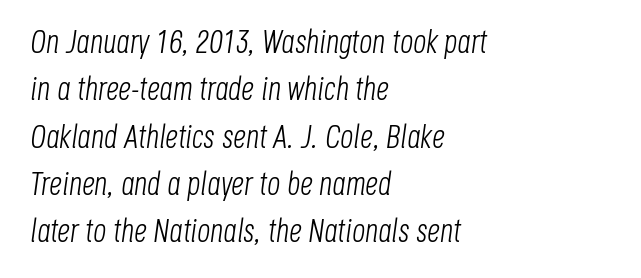
{"italic": "yes", "lean": "right", "slant_degrees": 8, "bold": "no", "weight": "light", "width": "condensed", "stroke_contrast": "low", "x_height": "large", "monospaced": "no", "underline": "no", "align": "left", "line_spacing": "normal", "line_spacing_ratio": 1.48, "letter_spacing": "normal", "letter_spacing_em": 0.0, "glyph_px": 32}
